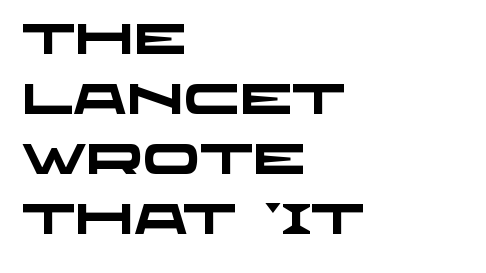
The passage shown is typed in a proportional face where columns would drift. Look at the stroke-to-counter ratio: heavy, a bold. Check where the strokes stop: nothing finishes them off — pure sans. These lines keep a tight, regular rhythm from letter to letter. Notice how the passage keeps a crisp vertical edge on the left only.
